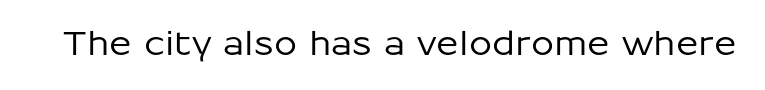
Is the letter spacing exaggerated? No — it looks like the ordinary default. A clean baseline with only descenders dipping below it. Is this a sans? Yes — the strokes have no serifs. Character widths vary here, with narrow letters taking less room than wide ones. Unlike italic type, these characters show no tilt at all.
